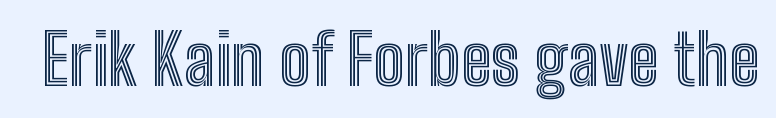
{"italic": "no", "width": "condensed", "x_height": "medium", "monospaced": "no", "underline": "no", "letter_spacing": "normal", "letter_spacing_em": 0.0, "glyph_px": 70}
